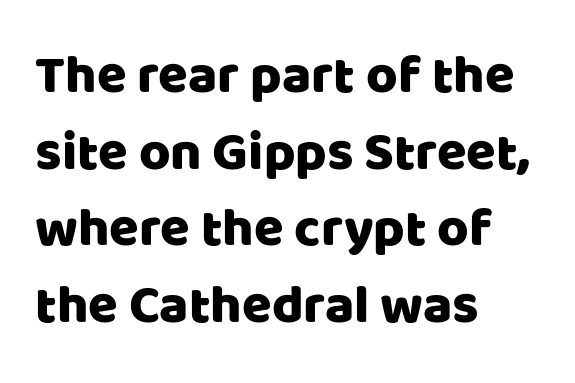
Has an underline been added? It has not. The passage shown has conventional tracking throughout. Do the characters align in a grid? No, the font is proportional. This sample uses a sans-serif face. The setting favours the left margin, as ordinary paragraphs usually do. These lines were composed using upright roman letters.
